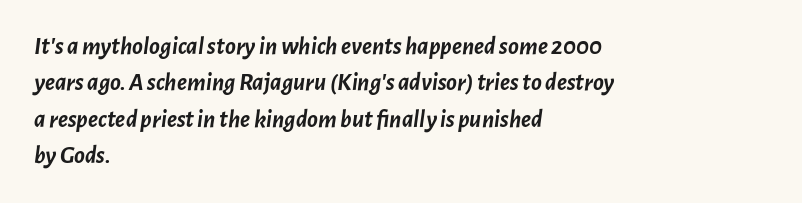
The image shows 25 px bold type, italic (leaning right); set left-aligned, normal line spacing (1.46x), normal letter spacing, not underlined.
